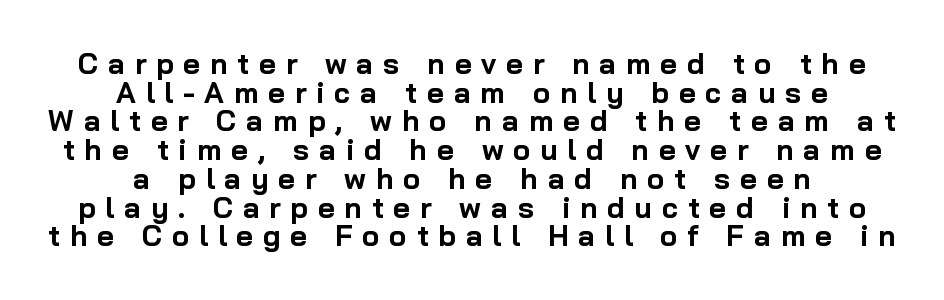
{"serif": "no", "italic": "no", "bold": "yes", "weight": "bold", "width": "normal", "stroke_contrast": "low", "x_height": "medium", "monospaced": "no", "underline": "no", "align": "center", "line_spacing": "tight", "line_spacing_ratio": 0.99, "letter_spacing": "wide", "letter_spacing_em": 0.34, "glyph_px": 29}
